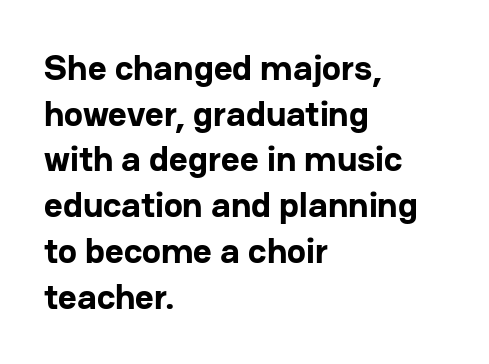
Q: Is the text bold? A: Yes.
Q: Is the text italic (slanted)? A: No, it is upright.
Q: Is the typeface a serif or a sans-serif typeface? A: Sans-serif.
Q: Is the text underlined? A: No.
Q: How is the paragraph aligned? A: Left-aligned.
Q: Is the spacing between letters normal or unusually wide? A: Normal.
Q: Is the spacing between lines tight, normal or loose? A: Normal.
Q: Width (condensed, normal, or wide)? A: Normal.
Q: Stroke contrast? A: Low.
Q: x-height? A: Medium.
Q: Monospaced? A: No.
